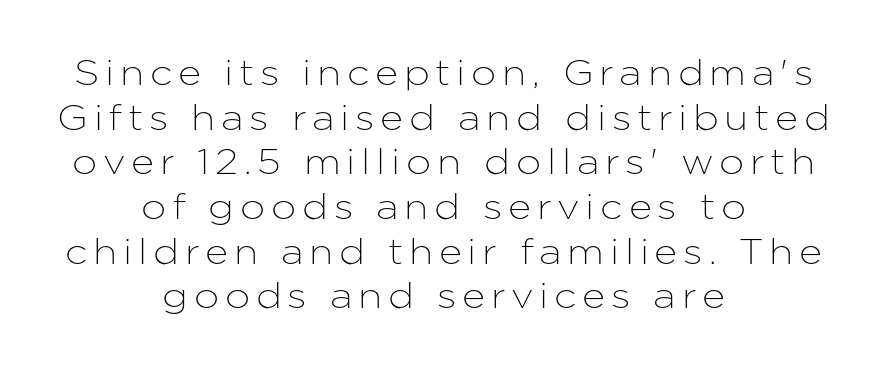
{"serif": "no", "italic": "no", "width": "normal", "stroke_contrast": "low", "x_height": "medium", "monospaced": "no", "underline": "no", "align": "center", "line_spacing_ratio": 1.24, "glyph_px": 36}
